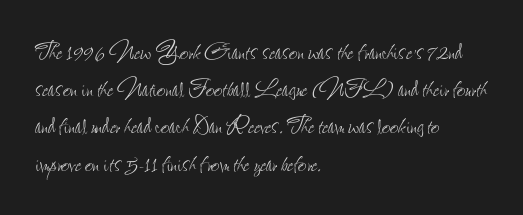
Q: Is the text bold? A: No.
Q: Is the text italic (slanted)? A: Yes.
Q: Is the text underlined? A: No.
Q: How is the paragraph aligned? A: Left-aligned.
Q: Is the spacing between letters normal or unusually wide? A: Normal.
Q: Width (condensed, normal, or wide)? A: Condensed.
Q: Stroke contrast? A: Low.
Q: x-height? A: Small.
Q: Monospaced? A: No.
